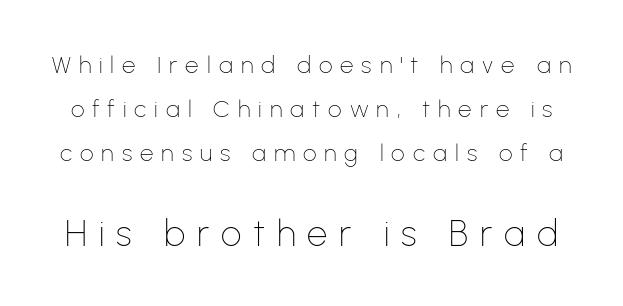
{"serif": "no", "italic": "no", "bold": "no", "weight": "thin", "width": "normal", "stroke_contrast": "low", "x_height": "medium", "monospaced": "no", "underline": "no", "line_spacing_ratio": 1.84, "letter_spacing": "wide", "letter_spacing_em": 0.33, "larger_block": "second", "size_ratio": 1.5, "glyph_px": 36}
